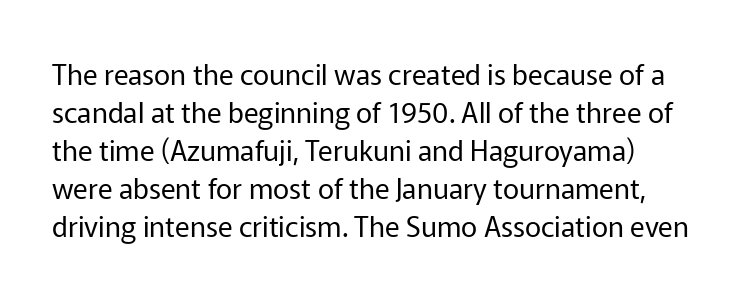
The letterforms sit shoulder to shoulder at normal distance. Ink coverage per letter is moderate at most. This rendering features lettering with no underline. The rendering uses natural spacing where letterforms have individual widths. Notice how the stems are strictly vertical — no italics here.
